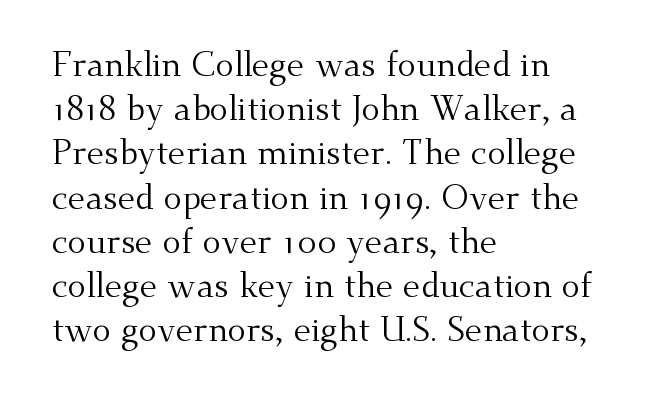
Q: Is the text bold? A: No.
Q: Is the text italic (slanted)? A: No, it is upright.
Q: Is the typeface a serif or a sans-serif typeface? A: Serif.
Q: Is the text underlined? A: No.
Q: How is the paragraph aligned? A: Left-aligned.
Q: Is the spacing between letters normal or unusually wide? A: Normal.
Q: Is the spacing between lines tight, normal or loose? A: Normal.
Q: Width (condensed, normal, or wide)? A: Normal.
Q: Stroke contrast? A: Medium.
Q: x-height? A: Small.
Q: Monospaced? A: No.
